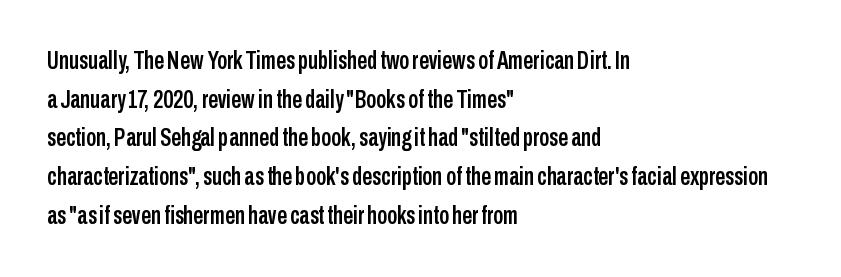
{"italic": "no", "underline": "no", "align": "left", "line_spacing": "normal", "line_spacing_ratio": 1.55, "letter_spacing": "normal", "letter_spacing_em": 0.0, "glyph_px": 25}
